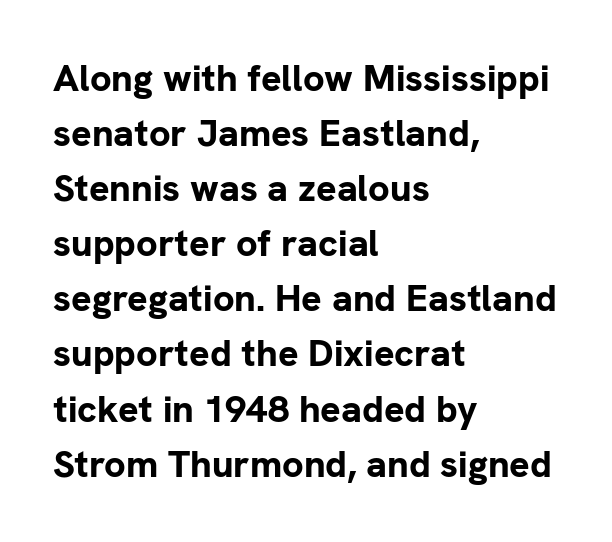
The image shows 38 px bold sans-serif type, upright; set left-aligned, normal line spacing (1.45x), normal letter spacing, not underlined; low stroke contrast and a medium x-height.
